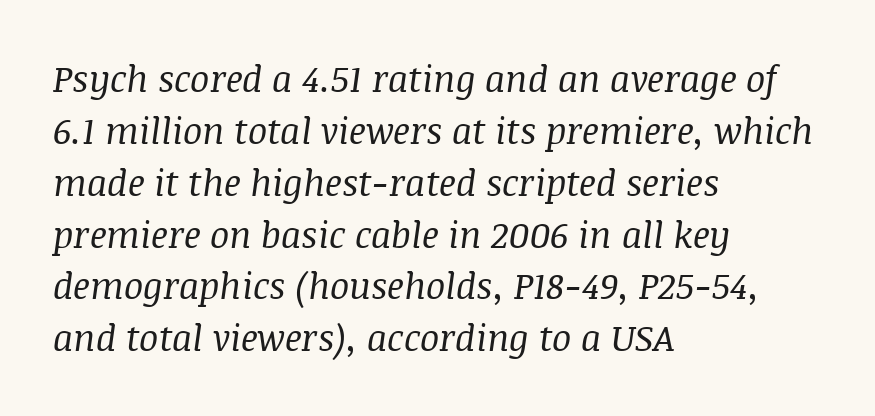
Q: Is the text bold? A: No.
Q: Is the text italic (slanted)? A: Yes, it leans right by about 8 degrees.
Q: Is the typeface a serif or a sans-serif typeface? A: Serif.
Q: Is the text underlined? A: No.
Q: How is the paragraph aligned? A: Left-aligned.
Q: Is the spacing between letters normal or unusually wide? A: Normal.
Q: Is the spacing between lines tight, normal or loose? A: Normal.
Q: Width (condensed, normal, or wide)? A: Normal.
Q: Stroke contrast? A: Medium.
Q: x-height? A: Large.
Q: Monospaced? A: No.
